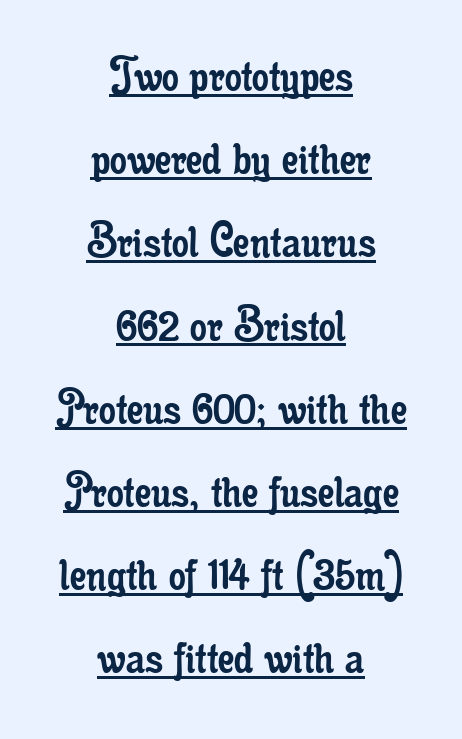
The image shows 53 px regular-weight, condensed serif type, upright; set centered, normal line spacing (1.57x), normal letter spacing, underlined; low stroke contrast and a small x-height.
